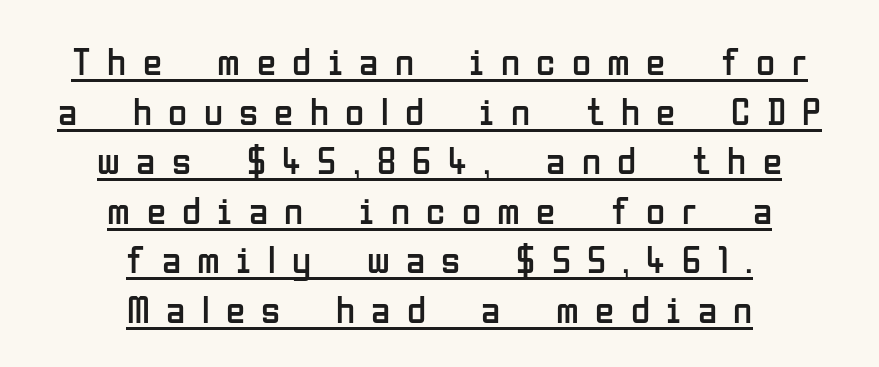
Where is the straight margin? There isn't one; the lines are centered. A typesetter would label this face a sans. The tracking reads as deliberately expanded to a designer's eye. Compared with undecorated copy, this sample adds a rule below the words. The rendering uses natural spacing where letterforms have individual widths. Leading matches the norm, producing a regular column.
